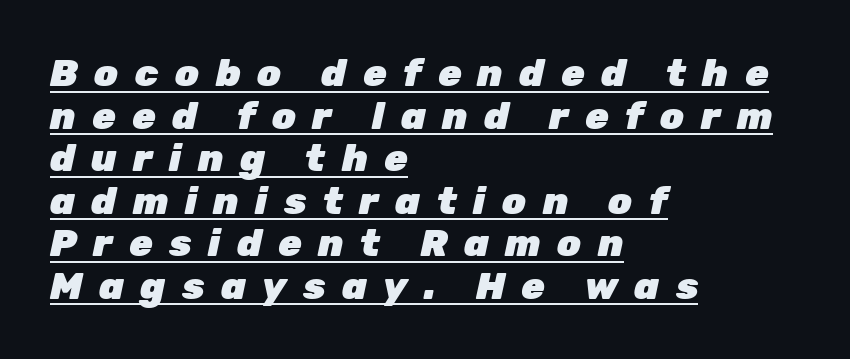
Someone cranked the tracking dial way up on this one. This block would grow much taller if given ordinary leading; it's compressed now. Beneath each row of characters lies a ruled line. If you drew a ruler down the left edge, every line would touch it.
